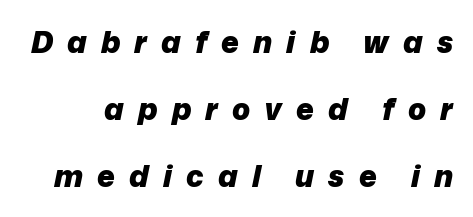
The image shows 30 px heavy type, italic (leaning right); set loose line spacing (2.23x), unusually wide letter spacing (+0.47 em), not underlined; low stroke contrast and a medium x-height.
